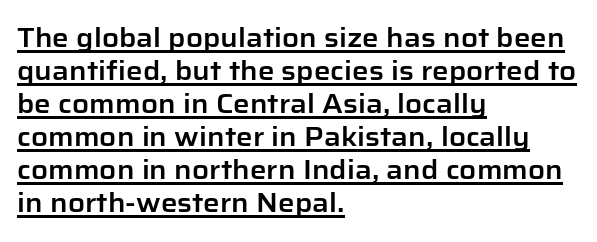
Underlined type. The rendering uses a moderate line-height, typical for paragraphs. A typesetter would call this zero additional tracking. No italicization has been applied; the sample stays upright. The passage is arranged the way most books set body copy — flush left.
